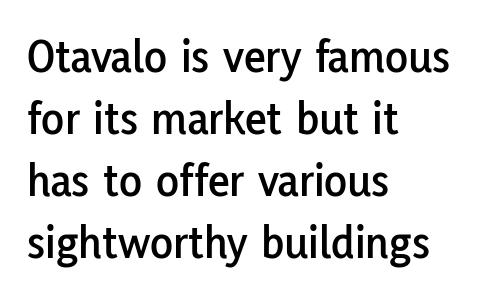
{"serif": "no", "italic": "no", "width": "normal", "stroke_contrast": "low", "x_height": "medium", "monospaced": "no", "underline": "no", "align": "left", "line_spacing": "normal", "line_spacing_ratio": 1.32, "letter_spacing": "normal", "letter_spacing_em": 0.0, "glyph_px": 47}
